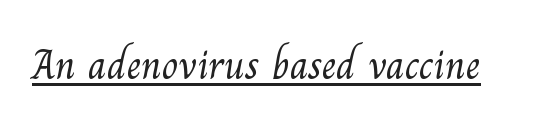
{"serif": "yes", "bold": "no", "weight": "light", "width": "normal", "stroke_contrast": "medium", "x_height": "small", "monospaced": "no", "underline": "yes", "letter_spacing": "normal", "letter_spacing_em": 0.0, "glyph_px": 42}
